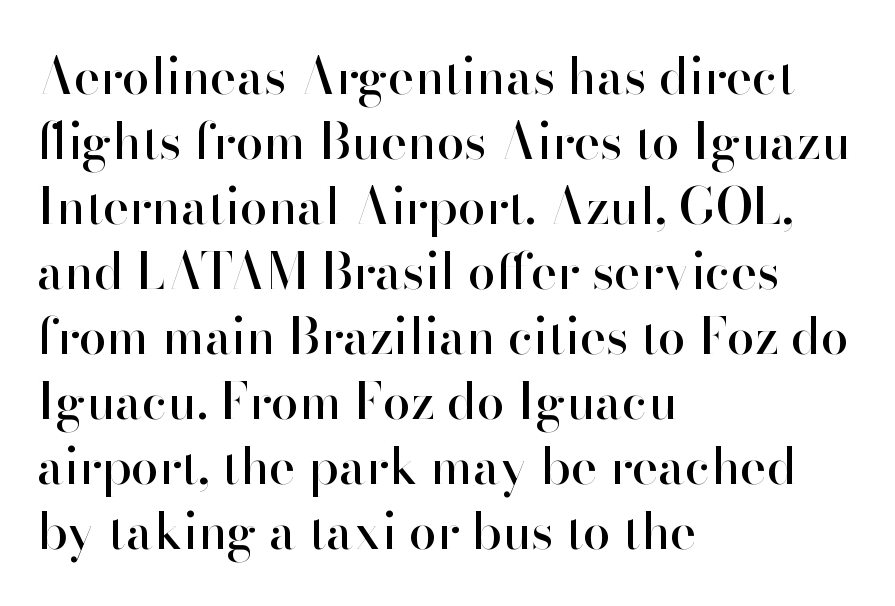
{"serif": "no", "italic": "no", "width": "normal", "stroke_contrast": "high", "x_height": "small", "monospaced": "no", "underline": "no", "align": "left", "line_spacing": "normal", "line_spacing_ratio": 1.3, "letter_spacing": "normal", "letter_spacing_em": 0.0, "glyph_px": 50}
